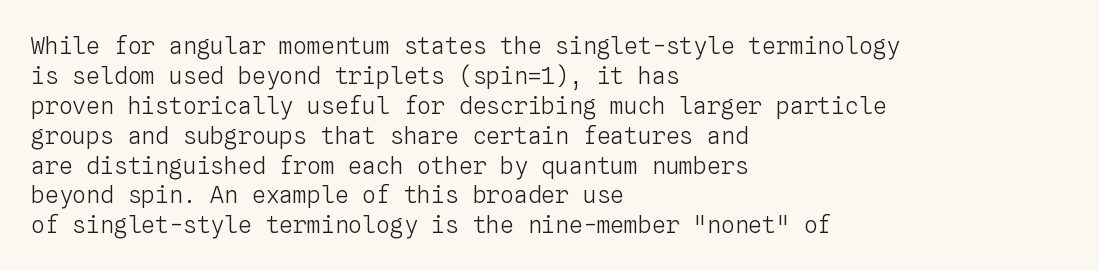
The image shows 23 px text type, upright; set left-aligned, normal line spacing (1.3x), normal letter spacing, not underlined.
